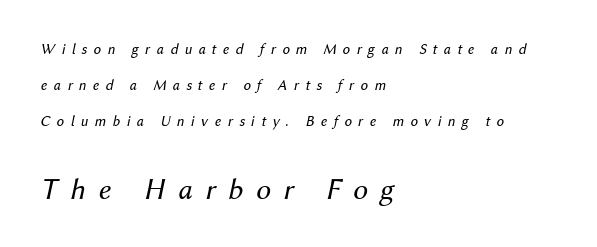
Q: Is the text bold? A: No.
Q: Is the text italic (slanted)? A: Yes, it leans right by about 12 degrees.
Q: Is the text underlined? A: No.
Q: How is the paragraph aligned? A: Left-aligned.
Q: Is the spacing between letters normal or unusually wide? A: Unusually wide.
Q: Is the spacing between lines tight, normal or loose? A: Loose.
Q: Which block of text is set in a larger size, the first (top) or the second (bottom)? A: The second (bottom) one.
Q: Width (condensed, normal, or wide)? A: Normal.
Q: Stroke contrast? A: Medium.
Q: x-height? A: Medium.
Q: Monospaced? A: No.
